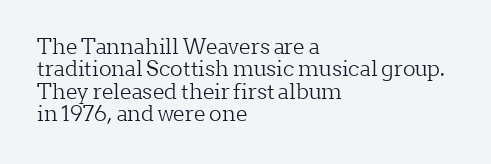
Where is the straight margin? On the left. Upright lettering throughout. The space beneath each line is pristine and unruled. The lines are packed closely together with very little leading.
